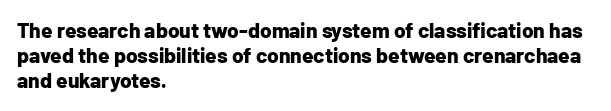
The image shows 21 px bold type, upright; set left-aligned, line spacing 1.2x, normal letter spacing, not underlined.
